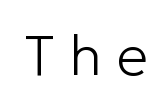
The image shows 57 px light sans-serif type, upright; set unusually wide letter spacing (+0.25 em), not underlined; low stroke contrast and a medium x-height.
